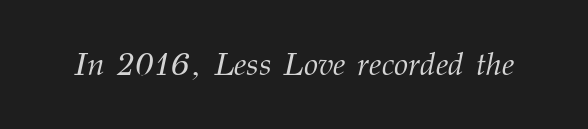
The image shows 32 px light serif type, italic (leaning right); set normal letter spacing, not underlined; medium stroke contrast and a medium x-height.
